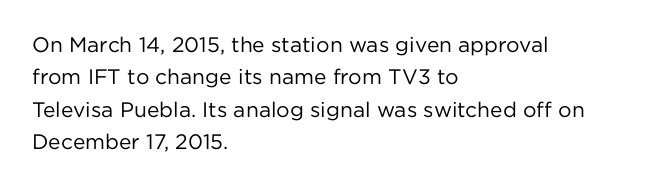
Q: Is the text bold? A: No.
Q: Is the text italic (slanted)? A: No, it is upright.
Q: Is the text underlined? A: No.
Q: How is the paragraph aligned? A: Left-aligned.
Q: Is the spacing between letters normal or unusually wide? A: Normal.
Q: Is the spacing between lines tight, normal or loose? A: Normal.
